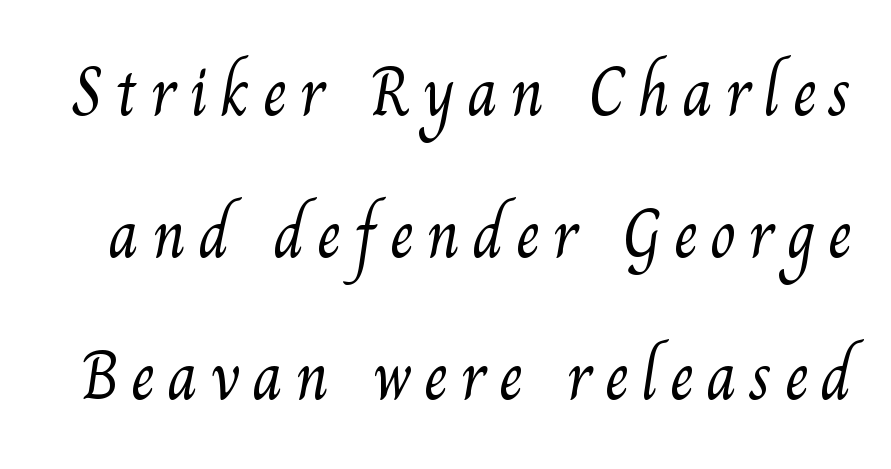
The image shows 68 px light serif type; set loose line spacing (2.09x), not underlined; medium stroke contrast and a small x-height.
